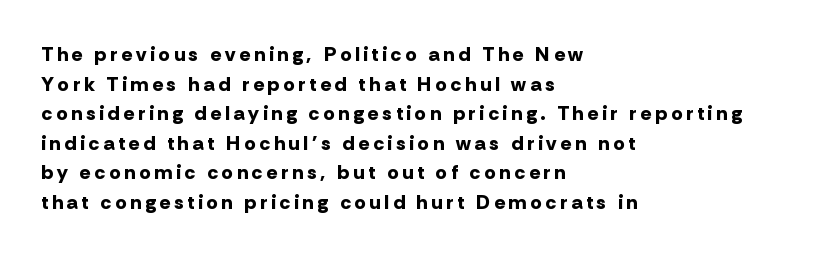
Q: Is the text bold? A: Yes.
Q: Is the text italic (slanted)? A: No, it is upright.
Q: Is the text underlined? A: No.
Q: How is the paragraph aligned? A: Left-aligned.
Q: Is the spacing between letters normal or unusually wide? A: Unusually wide.
Q: Is the spacing between lines tight, normal or loose? A: Normal.
